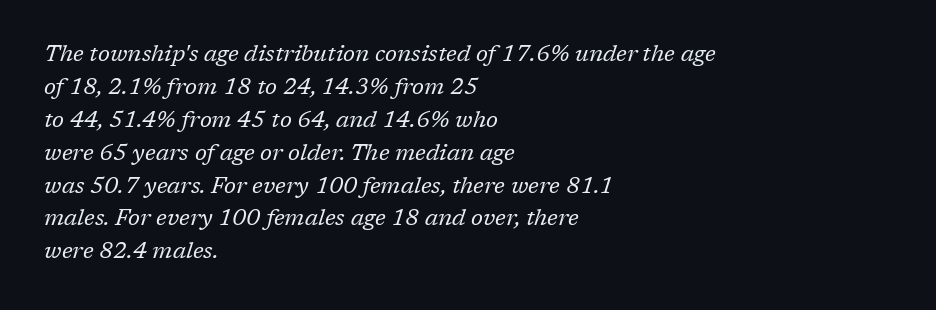
The image shows 23 px text type, italic (leaning right); set left-aligned, normal line spacing (1.43x), normal letter spacing, not underlined.
